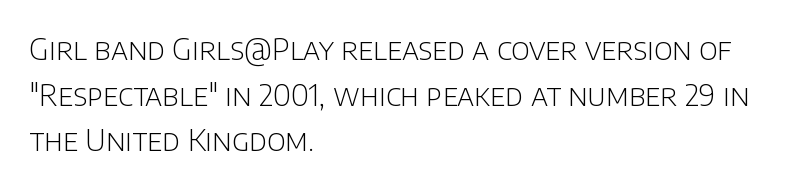
Proportional: the letters do not fall into vertical columns. A sans-serif font was chosen for this passage. Italic: no, the glyphs are upright roman. The passage shown stacks its lines at a standard gap. The area under the type is left untouched.
